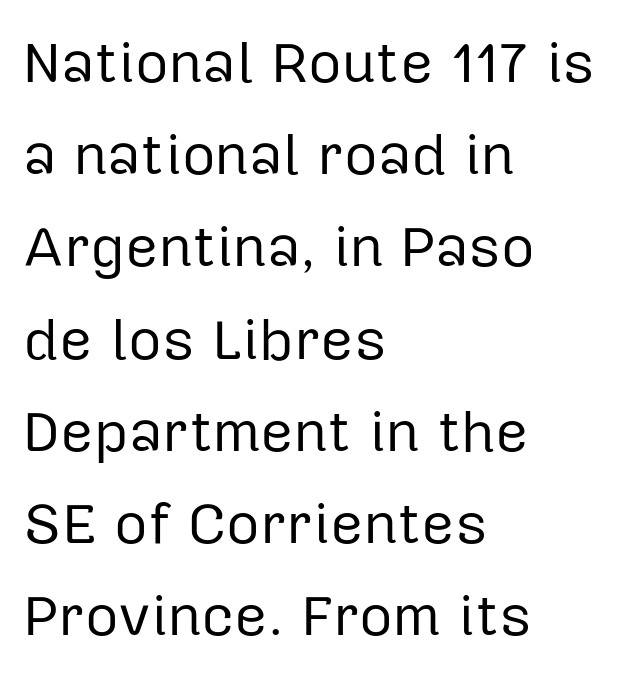
Q: Is the text bold? A: No.
Q: Is the text italic (slanted)? A: No, it is upright.
Q: Is the typeface a serif or a sans-serif typeface? A: Sans-serif.
Q: Is the text underlined? A: No.
Q: How is the paragraph aligned? A: Left-aligned.
Q: Is the spacing between letters normal or unusually wide? A: Normal.
Q: Is the spacing between lines tight, normal or loose? A: Normal.
Q: Width (condensed, normal, or wide)? A: Normal.
Q: Stroke contrast? A: Low.
Q: x-height? A: Medium.
Q: Monospaced? A: No.
